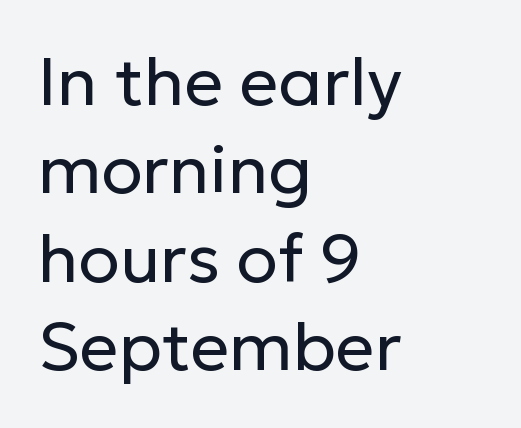
{"serif": "no", "italic": "no", "bold": "no", "weight": "regular", "width": "normal", "stroke_contrast": "low", "x_height": "medium", "monospaced": "no", "underline": "no", "align": "left", "line_spacing": "normal", "line_spacing_ratio": 1.3, "letter_spacing": "normal", "letter_spacing_em": 0.0, "glyph_px": 68}
